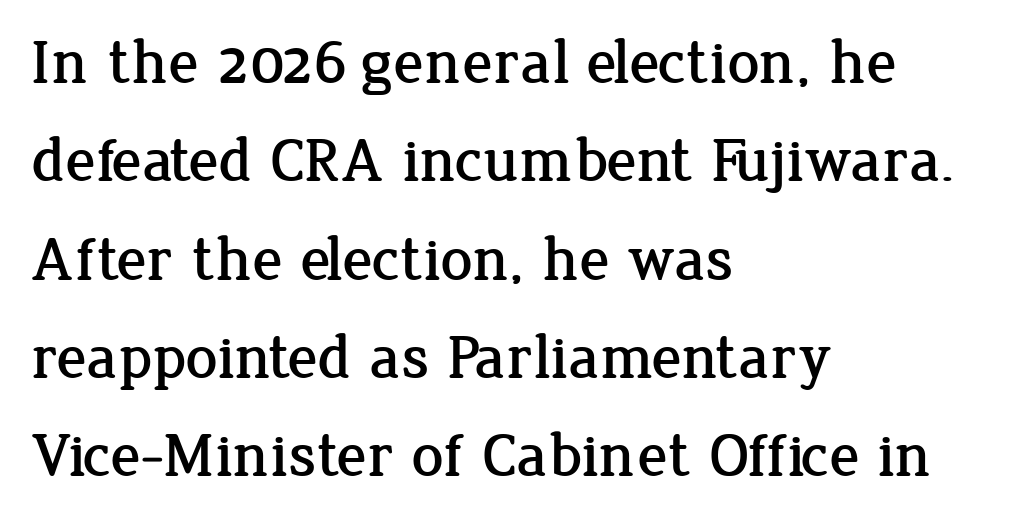
The image shows 63 px serif type, upright; set left-aligned, normal line spacing (1.56x), normal letter spacing, not underlined; low stroke contrast and a medium x-height.
